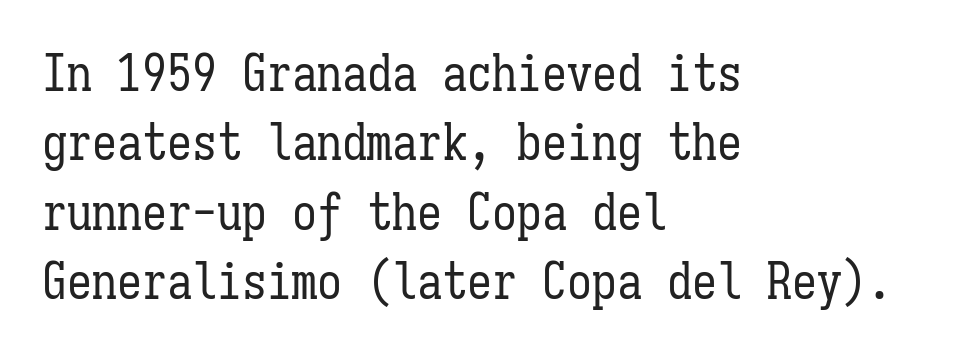
{"italic": "no", "bold": "no", "weight": "regular", "width": "condensed", "stroke_contrast": "low", "x_height": "medium", "monospaced": "yes", "underline": "no", "align": "left", "line_spacing": "normal", "line_spacing_ratio": 1.39, "letter_spacing": "normal", "letter_spacing_em": 0.0, "glyph_px": 50}
